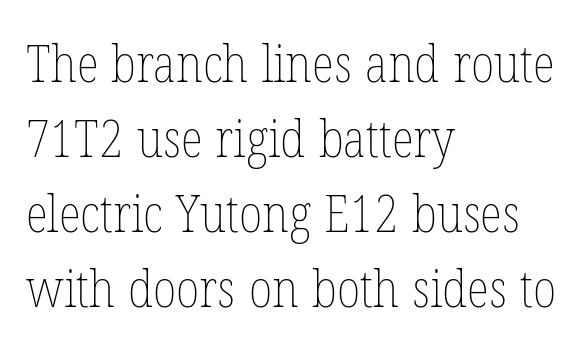
{"italic": "no", "bold": "no", "weight": "thin", "width": "condensed", "stroke_contrast": "low", "x_height": "medium", "monospaced": "no", "underline": "no", "align": "left", "line_spacing": "normal", "line_spacing_ratio": 1.44, "letter_spacing": "normal", "letter_spacing_em": 0.0, "glyph_px": 52}
